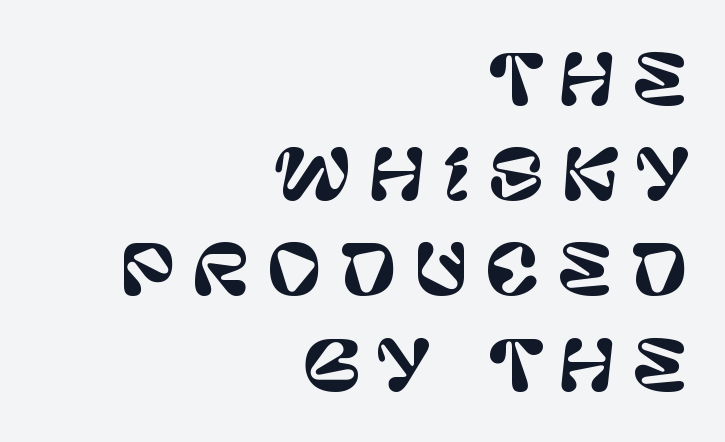
{"serif": "no", "width": "normal", "stroke_contrast": "low", "x_height": "large", "monospaced": "no", "underline": "no", "align": "right", "line_spacing": "normal", "line_spacing_ratio": 1.4, "letter_spacing": "wide", "letter_spacing_em": 0.24, "glyph_px": 68}
